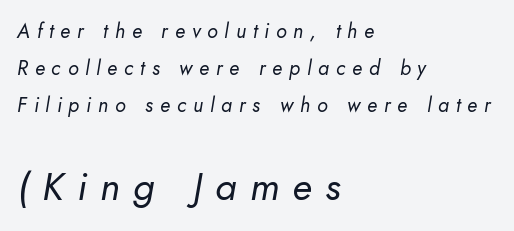
{"italic": "yes", "lean": "right", "slant_degrees": 10, "bold": "no", "weight": "regular", "width": "normal", "stroke_contrast": "low", "x_height": "small", "monospaced": "no", "underline": "no", "align": "left", "line_spacing_ratio": 1.84, "letter_spacing": "wide", "letter_spacing_em": 0.34, "larger_block": "second", "size_ratio": 1.95, "glyph_px": 39}
